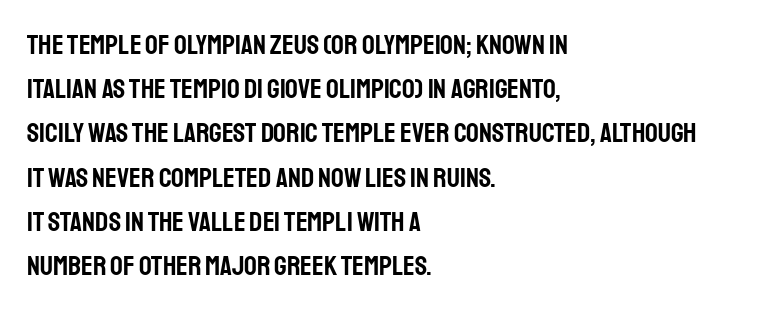
The image shows 28 px condensed sans-serif type, upright; set left-aligned, normal line spacing (1.58x), normal letter spacing, not underlined; low stroke contrast and a large x-height.
